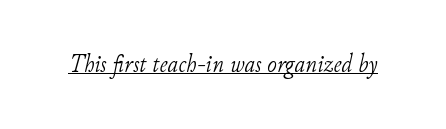
Q: Is the text bold? A: No.
Q: Is the text italic (slanted)? A: Yes, it leans right by about 11 degrees.
Q: Is the text underlined? A: Yes.
Q: Is the spacing between letters normal or unusually wide? A: Normal.
